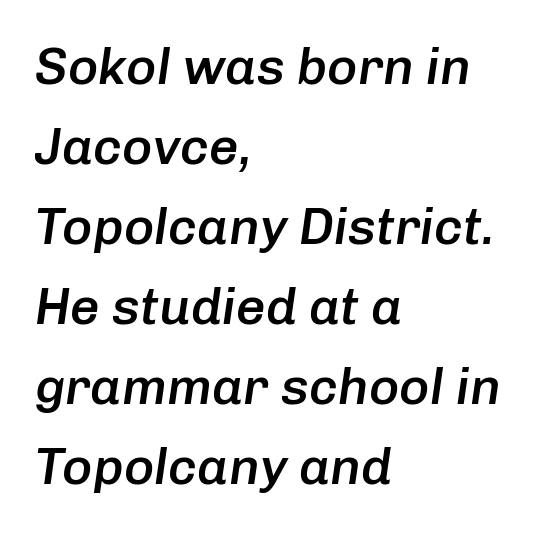
Q: Is the text bold? A: Semi-bold.
Q: Is the text italic (slanted)? A: Yes, it leans right by about 8 degrees.
Q: Is the text underlined? A: No.
Q: How is the paragraph aligned? A: Left-aligned.
Q: Is the spacing between letters normal or unusually wide? A: Normal.
Q: Is the spacing between lines tight, normal or loose? A: Normal.
Q: Width (condensed, normal, or wide)? A: Normal.
Q: Stroke contrast? A: Low.
Q: x-height? A: Medium.
Q: Monospaced? A: No.
